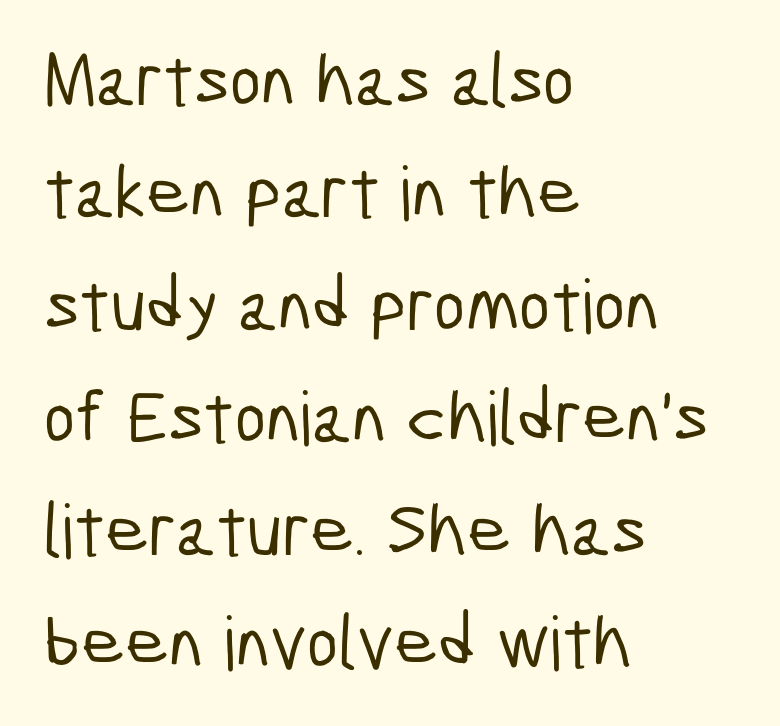
The image shows 75 px condensed sans-serif type; set left-aligned, normal line spacing (1.5x), normal letter spacing, not underlined; low stroke contrast and a medium x-height.
